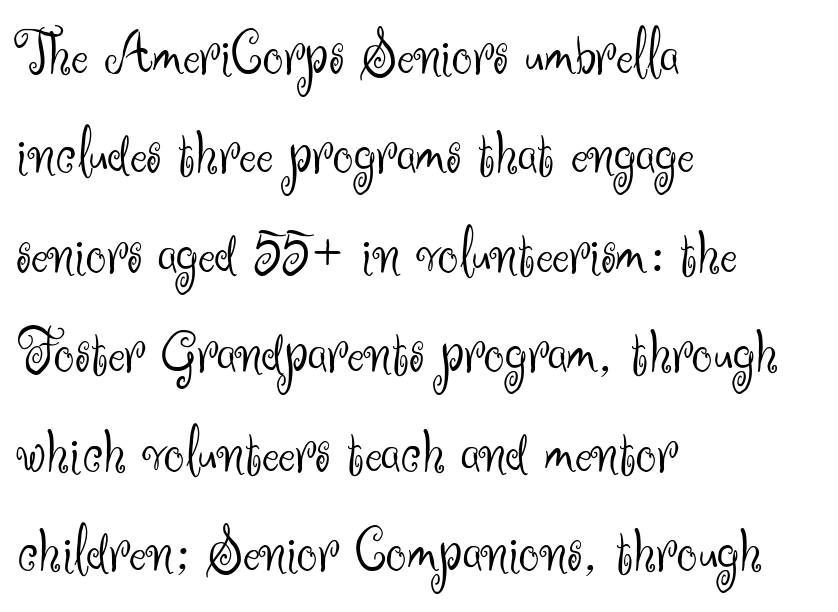
The image shows 65 px light sans-serif type, upright; set left-aligned, normal line spacing (1.53x), normal letter spacing, not underlined; medium stroke contrast and a small x-height.
